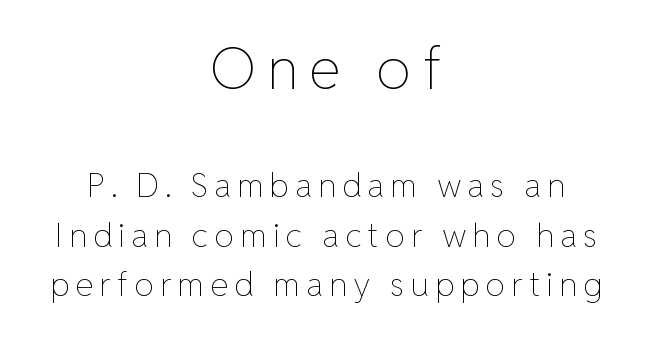
The image shows 58 px thin type, upright; set centered, normal line spacing (1.5x), not underlined; the first (top) block is 1.76x larger; low stroke contrast and a medium x-height.
